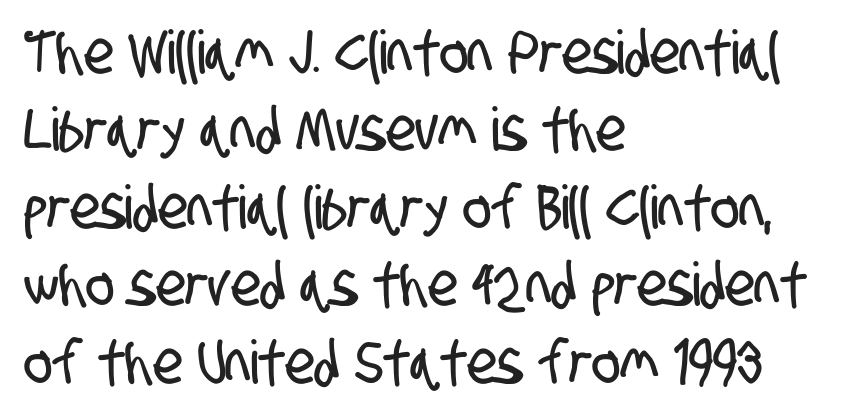
{"serif": "no", "width": "condensed", "stroke_contrast": "low", "x_height": "large", "monospaced": "no", "underline": "no", "align": "left", "line_spacing": "normal", "line_spacing_ratio": 1.29, "letter_spacing": "normal", "letter_spacing_em": 0.0, "glyph_px": 60}
